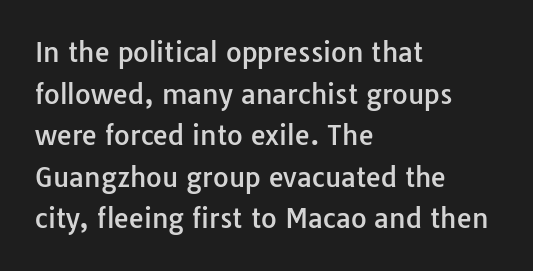
A typesetter would call this zero additional tracking. Line beginnings align vertically; line endings do not. The leading is moderate, giving the passage an even texture. No italicization has been applied; the sample stays upright. This rendering features lettering with no underline.
